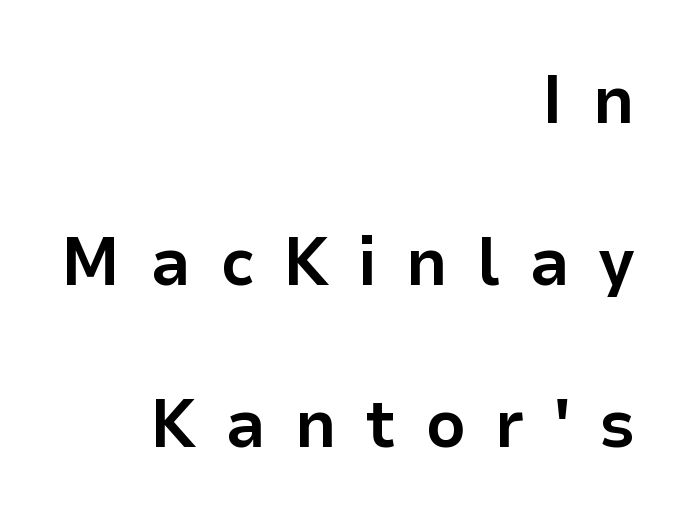
Q: Is the text bold? A: Yes.
Q: Is the text italic (slanted)? A: No, it is upright.
Q: Is the typeface a serif or a sans-serif typeface? A: Sans-serif.
Q: Is the text underlined? A: No.
Q: How is the paragraph aligned? A: Right-aligned.
Q: Is the spacing between letters normal or unusually wide? A: Unusually wide.
Q: Is the spacing between lines tight, normal or loose? A: Loose.
Q: Width (condensed, normal, or wide)? A: Normal.
Q: Stroke contrast? A: Low.
Q: x-height? A: Medium.
Q: Monospaced? A: No.
